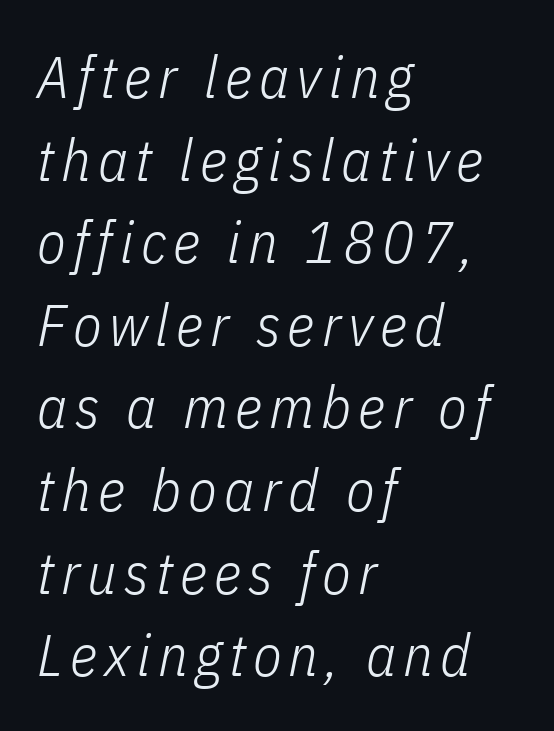
{"italic": "yes", "lean": "right", "slant_degrees": 11, "bold": "no", "weight": "light", "width": "condensed", "stroke_contrast": "low", "x_height": "medium", "monospaced": "no", "underline": "no", "align": "left", "line_spacing": "normal", "line_spacing_ratio": 1.4, "glyph_px": 59}
